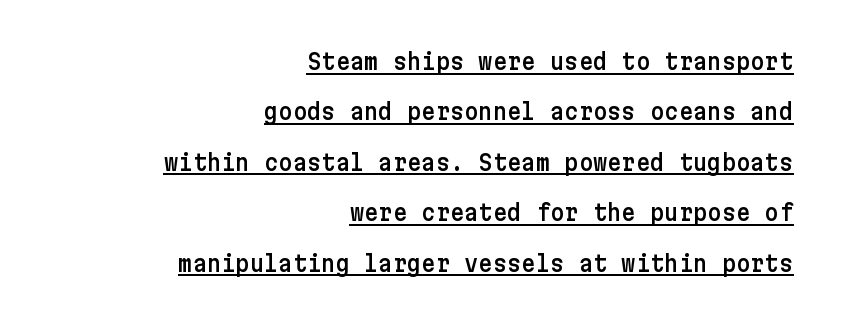
Q: Is the text italic (slanted)? A: No, it is upright.
Q: Is the text underlined? A: Yes.
Q: How is the paragraph aligned? A: Right-aligned.
Q: Is the spacing between letters normal or unusually wide? A: Normal.
Q: Is the spacing between lines tight, normal or loose? A: Loose.
